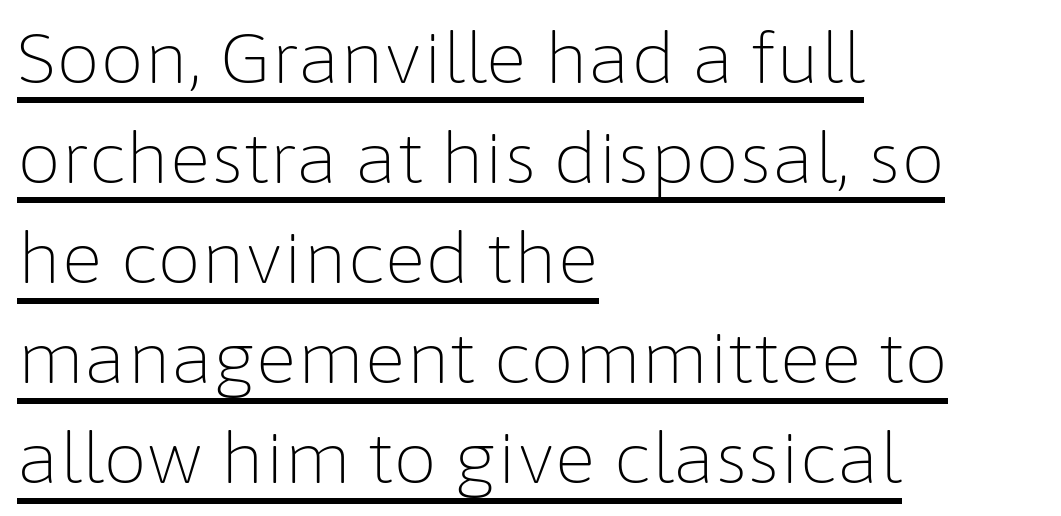
The image shows 70 px light sans-serif type, upright; set left-aligned, normal line spacing (1.43x), normal letter spacing, underlined; low stroke contrast and a medium x-height.
